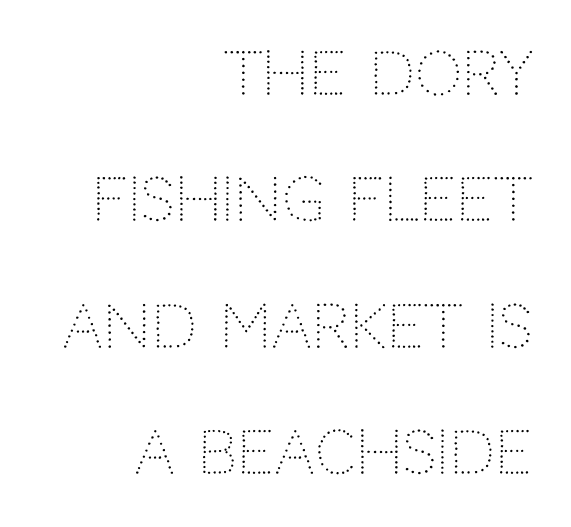
The image shows 59 px light sans-serif type, upright; set right-aligned, loose line spacing (2.14x), normal letter spacing, not underlined; low stroke contrast and a large x-height.
